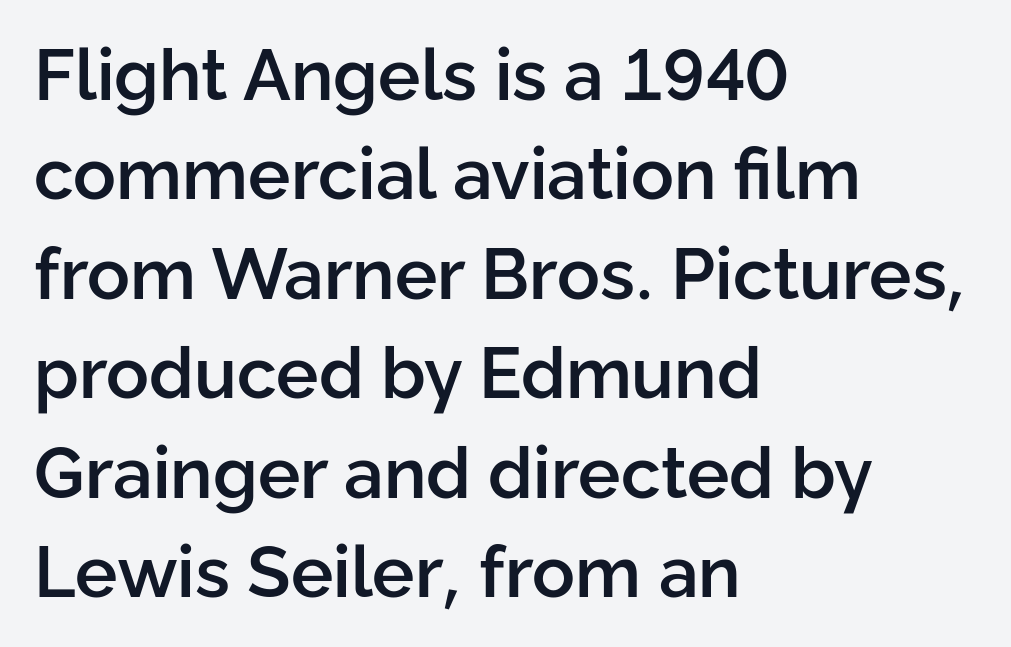
{"serif": "no", "italic": "no", "bold": "semi", "weight": "semibold", "width": "normal", "stroke_contrast": "low", "x_height": "medium", "monospaced": "no", "underline": "no", "align": "left", "line_spacing": "normal", "line_spacing_ratio": 1.4, "letter_spacing": "normal", "letter_spacing_em": 0.0, "glyph_px": 71}
